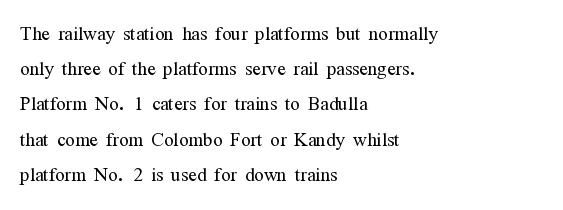
Weight: not bold — regular or lighter. Summary of vertical rhythm: regular, with standard interline spacing. Italic? Not at all — the glyphs are vertical. Words appear dense and cohesive because spacing is normal. Glance below the letters and you will spot only blank space.
